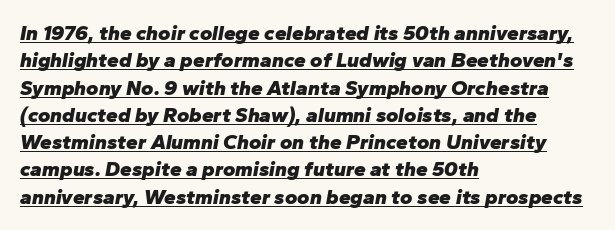
The image shows 21 px bold type, italic (leaning right); set left-aligned, normal line spacing (1.3x), normal letter spacing, underlined.
